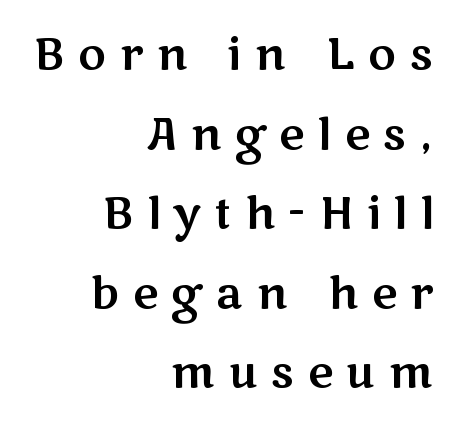
Q: Is the text italic (slanted)? A: No, it is upright.
Q: Is the typeface a serif or a sans-serif typeface? A: Sans-serif.
Q: Is the text underlined? A: No.
Q: How is the paragraph aligned? A: Right-aligned.
Q: Is the spacing between letters normal or unusually wide? A: Unusually wide.
Q: Width (condensed, normal, or wide)? A: Wide.
Q: Stroke contrast? A: Medium.
Q: x-height? A: Medium.
Q: Monospaced? A: No.
